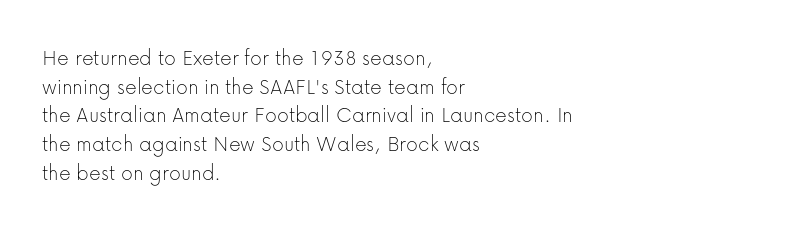
The lines sit at an ordinary, default distance from one another. The text block is weighted toward the left margin, trailing off unevenly rightward. Tracking value appears to be zero — textbook default spacing. Has an underline been added? It has not. Stroke mass is kept to a normal reading level or below.
